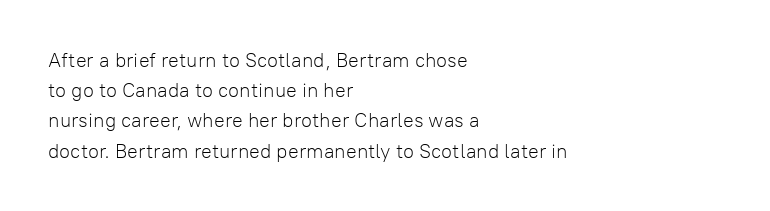
{"italic": "no", "bold": "no", "underline": "no", "align": "left", "line_spacing": "normal", "line_spacing_ratio": 1.51, "letter_spacing": "normal", "letter_spacing_em": 0.0, "glyph_px": 20}
